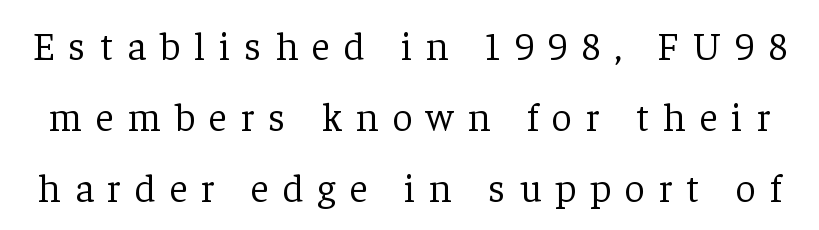
Q: Is the text bold? A: No.
Q: Is the text italic (slanted)? A: No, it is upright.
Q: Is the typeface a serif or a sans-serif typeface? A: Serif.
Q: Is the text underlined? A: No.
Q: Is the spacing between letters normal or unusually wide? A: Unusually wide.
Q: Width (condensed, normal, or wide)? A: Normal.
Q: Stroke contrast? A: Low.
Q: x-height? A: Medium.
Q: Monospaced? A: No.
